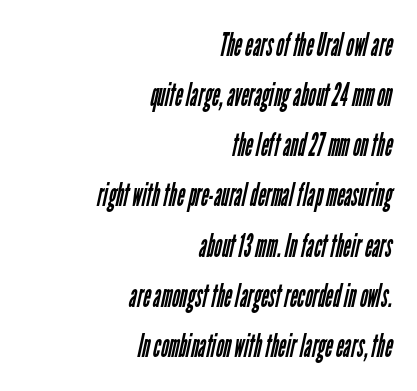
The image shows 33 px regular-weight, condensed sans-serif type; set right-aligned, normal line spacing (1.52x), normal letter spacing, not underlined; low stroke contrast and a medium x-height.
